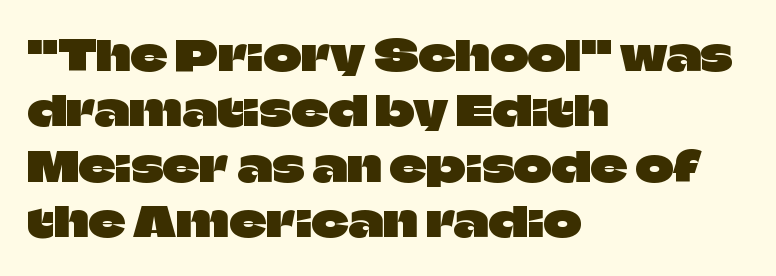
Q: Is the text italic (slanted)? A: No, it is upright.
Q: Is the typeface a serif or a sans-serif typeface? A: Sans-serif.
Q: Is the text underlined? A: No.
Q: How is the paragraph aligned? A: Left-aligned.
Q: Is the spacing between letters normal or unusually wide? A: Normal.
Q: Is the spacing between lines tight, normal or loose? A: Normal.
Q: Width (condensed, normal, or wide)? A: Normal.
Q: Stroke contrast? A: Low.
Q: x-height? A: Large.
Q: Monospaced? A: No.
